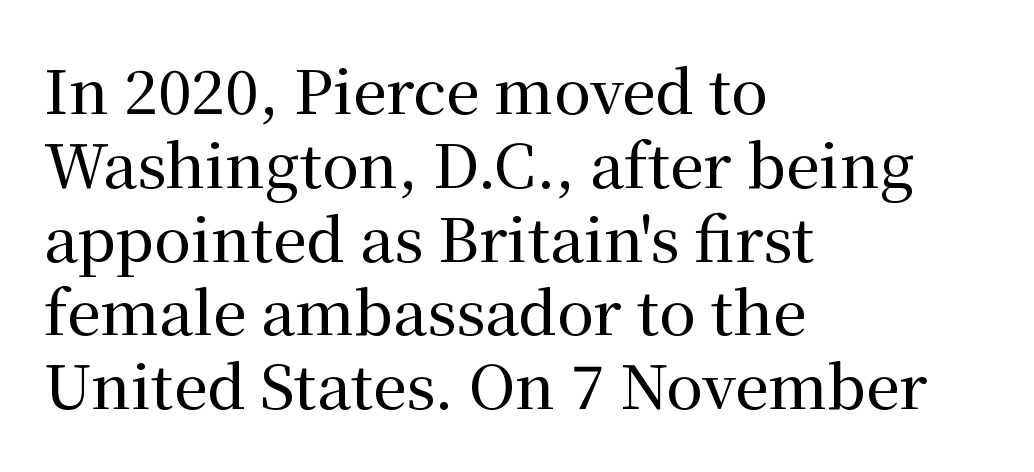
The passage shown is typed in a proportional face where columns would drift. The text block is weighted toward the left margin, trailing off unevenly rightward. The glyphs are unaccompanied by any horizontal stroke below them. If you drew a line through each stem, it would be perfectly vertical.
